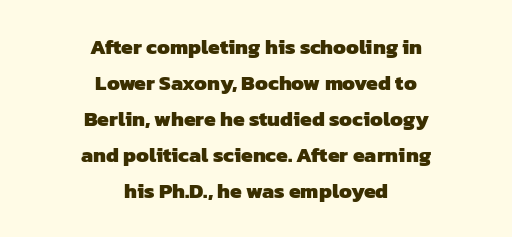
Q: Is the text bold? A: Yes.
Q: Is the text underlined? A: No.
Q: How is the paragraph aligned? A: Centered.
Q: Is the spacing between letters normal or unusually wide? A: Normal.
